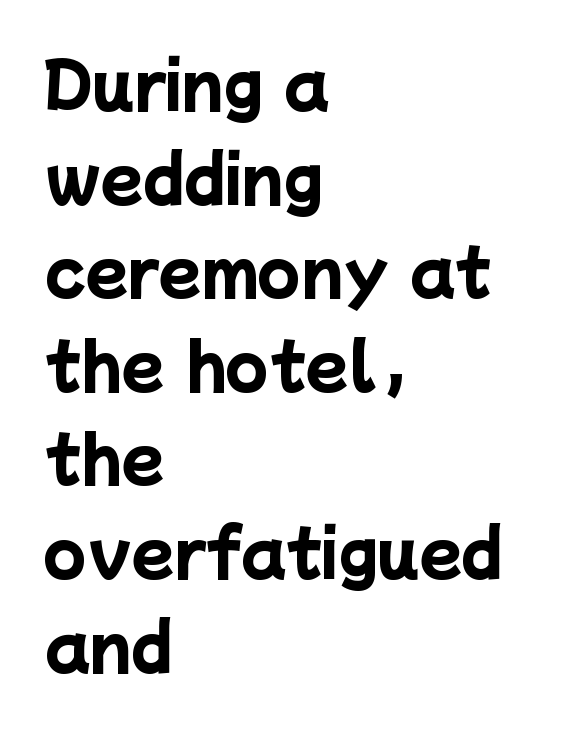
{"serif": "no", "bold": "yes", "weight": "heavy", "width": "normal", "stroke_contrast": "low", "x_height": "medium", "monospaced": "no", "underline": "no", "align": "left", "line_spacing": "normal", "line_spacing_ratio": 1.51, "letter_spacing": "normal", "letter_spacing_em": 0.0, "glyph_px": 62}
